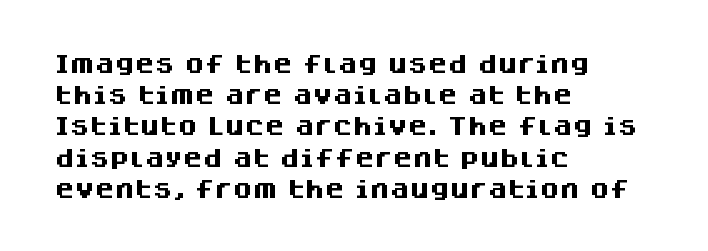
The image shows 20 px bold type, upright; set left-aligned, normal line spacing (1.56x), normal letter spacing, not underlined.
